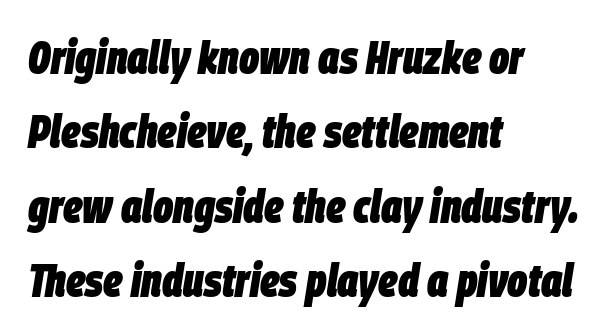
Tall strokes in this sample are angled rather than plumb. A bare baseline throughout the passage. The vertical gap from one line to the next is medium. Spacing verdict: proportional, widths tailored to each character. In terms of weight, the rendering is a true, heavy bold.
